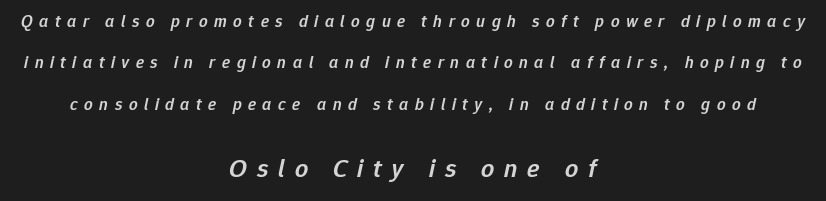
The image shows 26 px text type, italic (leaning right); set centered, loose line spacing (2.44x), unusually wide letter spacing (+0.38 em), not underlined; the second (bottom) block is 1.53x larger.
